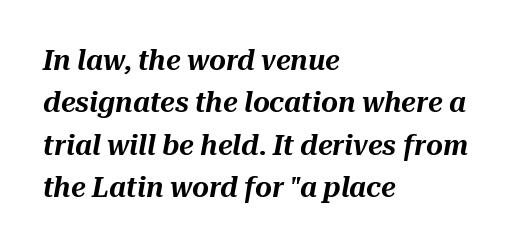
{"italic": "yes", "lean": "right", "slant_degrees": 10, "width": "normal", "stroke_contrast": "medium", "x_height": "medium", "monospaced": "no", "underline": "no", "align": "left", "line_spacing": "normal", "line_spacing_ratio": 1.46, "letter_spacing": "normal", "letter_spacing_em": 0.0, "glyph_px": 29}
